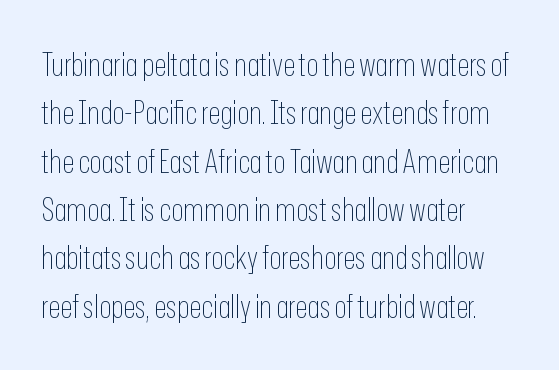
Plain, unruled lines of type. Varying glyph widths throughout — classic text-font behaviour. This rendering employs a face without finishing strokes, i.e., a sans-serif. In CSS terms this would be text-align: left. Leading: standard. Ordinary non-slanted type is in use.
